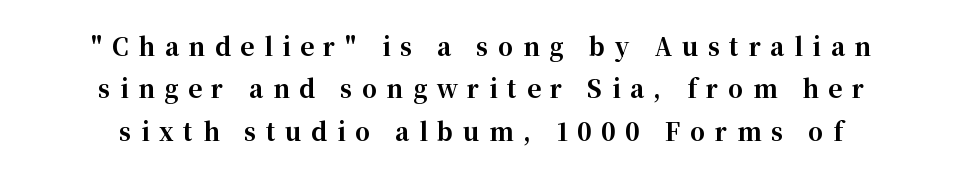
Q: Is the text bold? A: Yes.
Q: Is the text italic (slanted)? A: No, it is upright.
Q: Is the text underlined? A: No.
Q: How is the paragraph aligned? A: Centered.
Q: Is the spacing between letters normal or unusually wide? A: Unusually wide.
